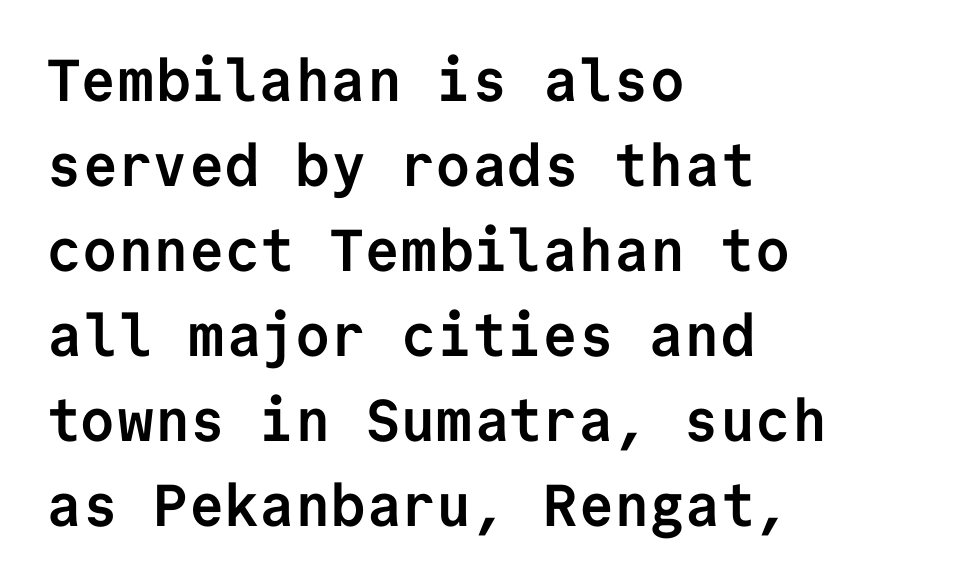
The passage shown is not underscored anywhere. Its strokes are broad and dark, the hallmark of bold type. The space between consecutive lines is moderate. Horizontal alignment here is leftward, the default for most running prose. Default kerning and tracking; the words read as compact shapes.
